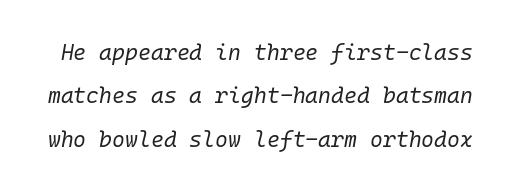
{"italic": "yes", "lean": "right", "slant_degrees": 10, "bold": "no", "underline": "no", "line_spacing": "loose", "line_spacing_ratio": 1.97, "letter_spacing": "normal", "letter_spacing_em": 0.0, "glyph_px": 22}
